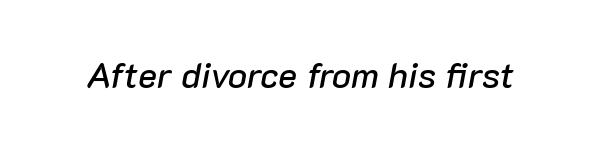
Decoration check: the copy has no underline. Emphasis-style slanted type is in use. These lines are rendered in a variable-pitch font. Short note: letters normally spaced.
